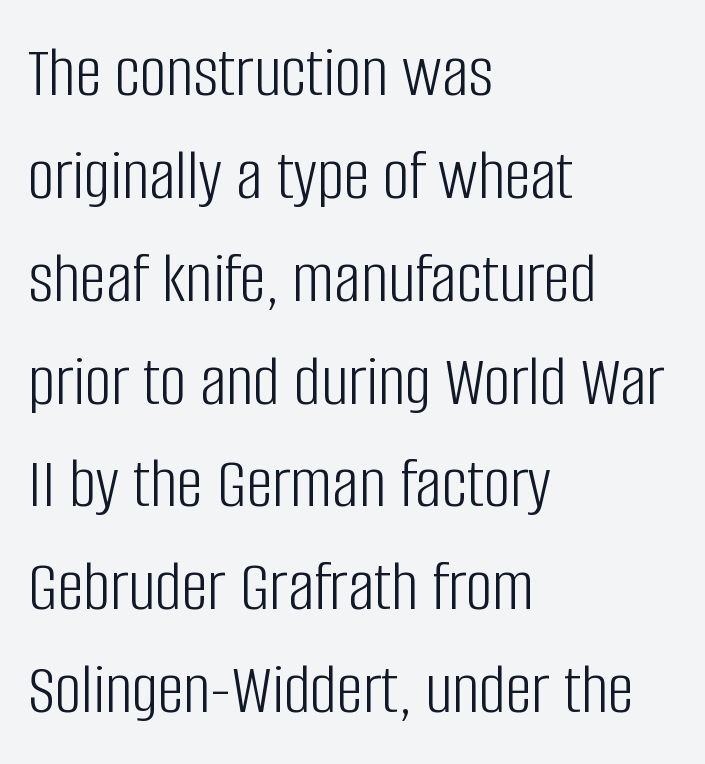
The image shows 74 px light, condensed sans-serif type, upright; set left-aligned, normal line spacing (1.39x), normal letter spacing, not underlined; low stroke contrast and a large x-height.
